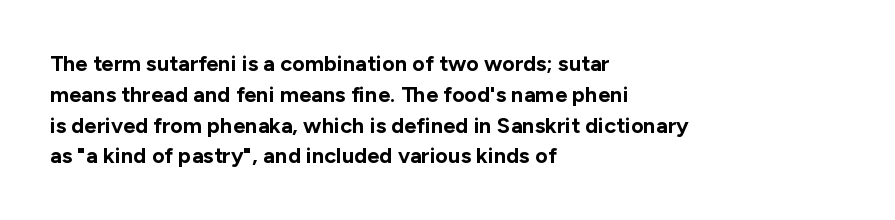
Q: Is the text bold? A: Yes.
Q: Is the text italic (slanted)? A: No, it is upright.
Q: Is the text underlined? A: No.
Q: How is the paragraph aligned? A: Left-aligned.
Q: Is the spacing between letters normal or unusually wide? A: Normal.
Q: Is the spacing between lines tight, normal or loose? A: Normal.
